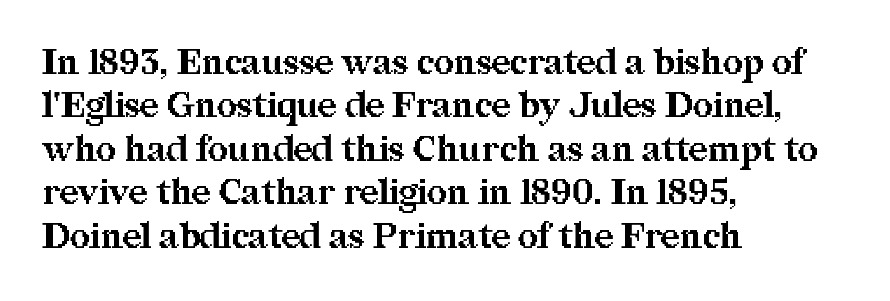
Q: Is the text bold? A: Yes.
Q: Is the text italic (slanted)? A: No, it is upright.
Q: Is the typeface a serif or a sans-serif typeface? A: Serif.
Q: Is the text underlined? A: No.
Q: How is the paragraph aligned? A: Left-aligned.
Q: Is the spacing between letters normal or unusually wide? A: Normal.
Q: Width (condensed, normal, or wide)? A: Normal.
Q: Stroke contrast? A: Medium.
Q: x-height? A: Medium.
Q: Monospaced? A: No.
